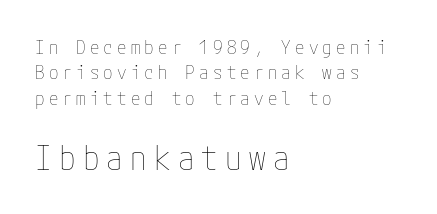
The image shows 33 px thin, condensed type, upright; set left-aligned, normal line spacing (1.33x), unusually wide letter spacing (+0.22 em), not underlined; the second (bottom) block is 1.74x larger; low stroke contrast and a medium x-height.
